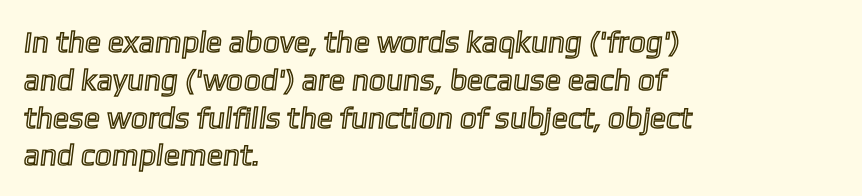
Think of a printed novel: that variable character pitch is what you see here. The block of text has a typical density, with ordinary space between rows. The passage is arranged the way most books set body copy — flush left. Nothing unusual about the tracking: characters are spaced as the font intends. Plain, unruled lines of type.
